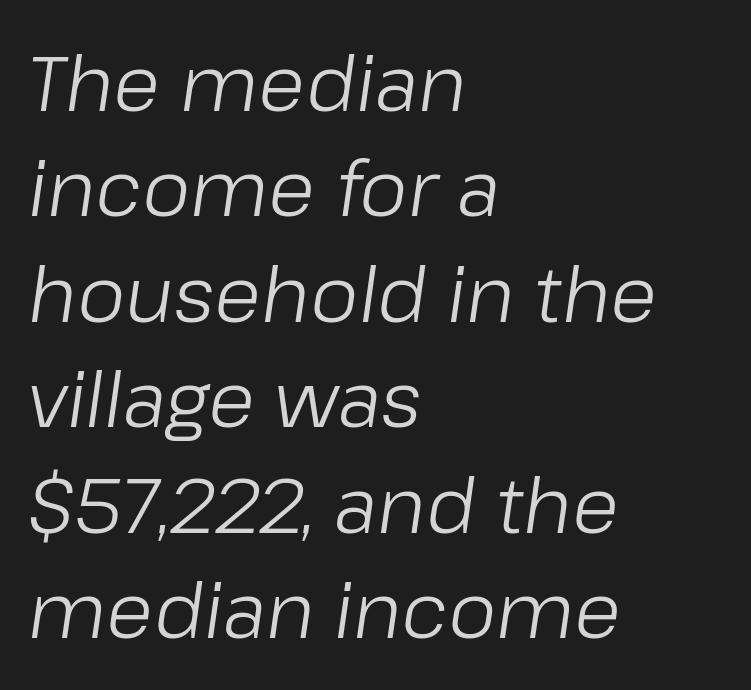
{"italic": "yes", "lean": "right", "slant_degrees": 8, "bold": "no", "weight": "light", "width": "normal", "stroke_contrast": "low", "x_height": "medium", "monospaced": "no", "underline": "no", "align": "left", "line_spacing": "normal", "line_spacing_ratio": 1.37, "letter_spacing": "normal", "letter_spacing_em": 0.0, "glyph_px": 77}
